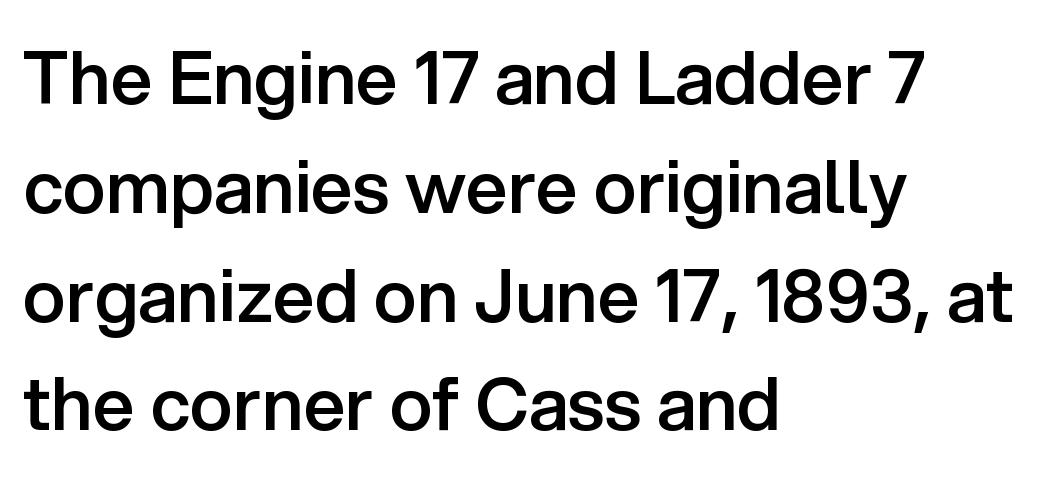
Q: Is the text bold? A: Semi-bold.
Q: Is the text italic (slanted)? A: No, it is upright.
Q: Is the typeface a serif or a sans-serif typeface? A: Sans-serif.
Q: Is the text underlined? A: No.
Q: How is the paragraph aligned? A: Left-aligned.
Q: Is the spacing between letters normal or unusually wide? A: Normal.
Q: Is the spacing between lines tight, normal or loose? A: Normal.
Q: Width (condensed, normal, or wide)? A: Normal.
Q: Stroke contrast? A: Low.
Q: x-height? A: Medium.
Q: Monospaced? A: No.
